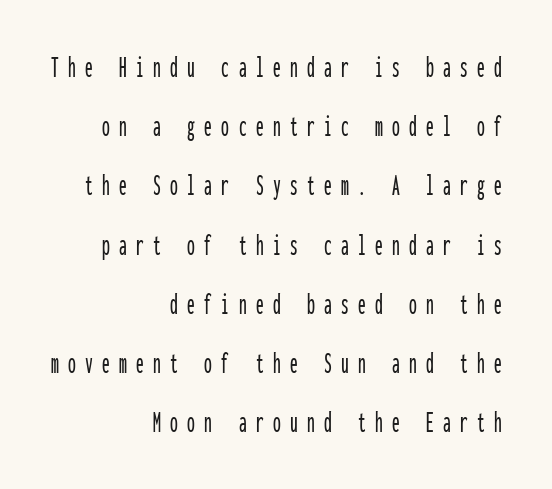
Q: Is the text italic (slanted)? A: No, it is upright.
Q: Is the typeface a serif or a sans-serif typeface? A: Sans-serif.
Q: Is the text underlined? A: No.
Q: How is the paragraph aligned? A: Right-aligned.
Q: Is the spacing between letters normal or unusually wide? A: Unusually wide.
Q: Is the spacing between lines tight, normal or loose? A: Loose.
Q: Width (condensed, normal, or wide)? A: Condensed.
Q: Stroke contrast? A: Low.
Q: x-height? A: Medium.
Q: Monospaced? A: Yes.
